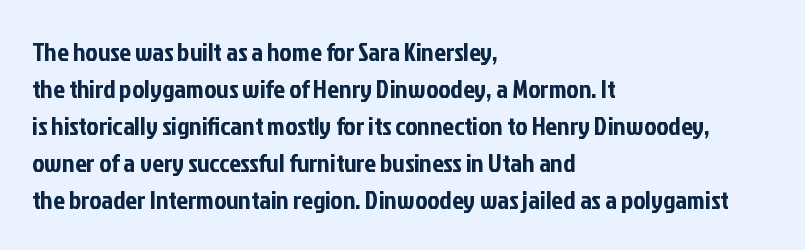
{"italic": "no", "underline": "no", "align": "left", "line_spacing": "normal", "line_spacing_ratio": 1.42, "letter_spacing": "normal", "letter_spacing_em": 0.0, "glyph_px": 26}
